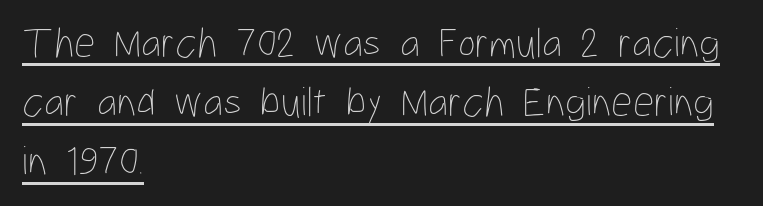
Q: Is the text bold? A: No.
Q: Is the text italic (slanted)? A: No, it is upright.
Q: Is the text underlined? A: Yes.
Q: How is the paragraph aligned? A: Left-aligned.
Q: Is the spacing between letters normal or unusually wide? A: Normal.
Q: Is the spacing between lines tight, normal or loose? A: Normal.
Q: Width (condensed, normal, or wide)? A: Condensed.
Q: Stroke contrast? A: Low.
Q: x-height? A: Medium.
Q: Monospaced? A: No.
